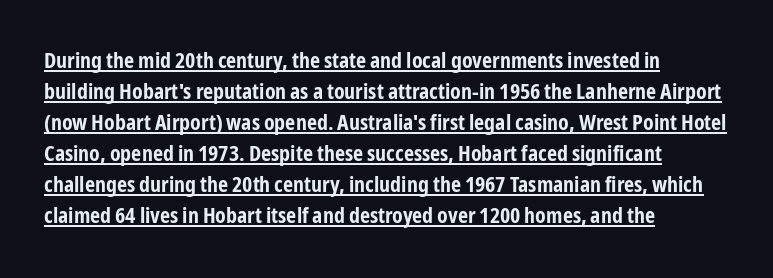
What stands out about the letter spacing? Nothing — it is the standard amount. Does the weight exceed regular? Yes, all the way to bold. In CSS terms this would be text-align: left. Is there any slant? The stems are plumb. The passage shown stacks its lines at a standard gap.
